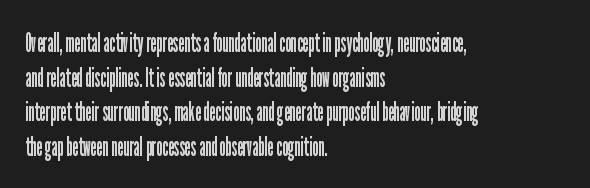
The image shows 27 px text type, upright; set left-aligned, normal line spacing (1.28x), normal letter spacing, not underlined.
